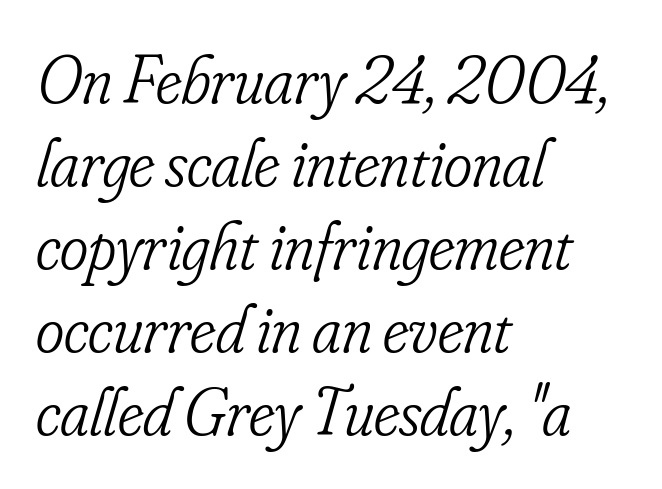
Q: Is the text bold? A: No.
Q: Is the text italic (slanted)? A: Yes, it leans right by about 16 degrees.
Q: Is the typeface a serif or a sans-serif typeface? A: Serif.
Q: Is the text underlined? A: No.
Q: How is the paragraph aligned? A: Left-aligned.
Q: Is the spacing between letters normal or unusually wide? A: Normal.
Q: Width (condensed, normal, or wide)? A: Condensed.
Q: Stroke contrast? A: Low.
Q: x-height? A: Small.
Q: Monospaced? A: No.
